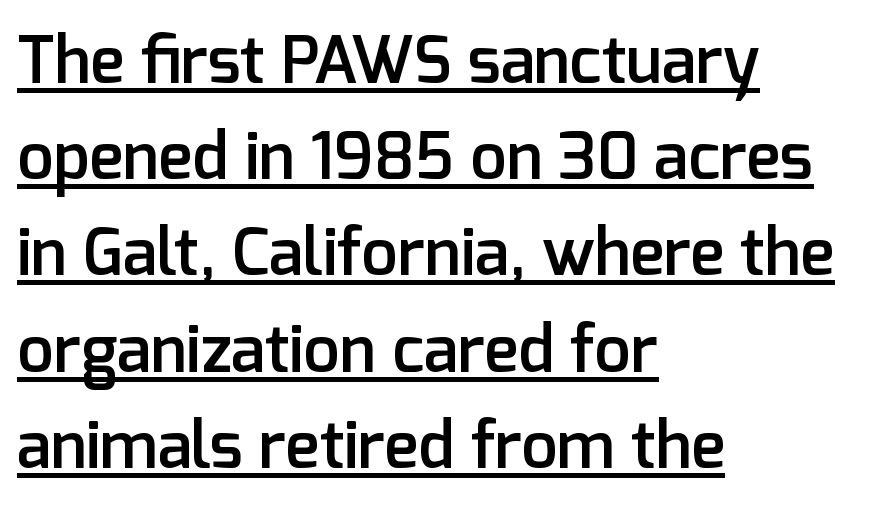
Q: Is the text bold? A: Semi-bold.
Q: Is the text italic (slanted)? A: No, it is upright.
Q: Is the typeface a serif or a sans-serif typeface? A: Sans-serif.
Q: Is the text underlined? A: Yes.
Q: How is the paragraph aligned? A: Left-aligned.
Q: Is the spacing between letters normal or unusually wide? A: Normal.
Q: Is the spacing between lines tight, normal or loose? A: Normal.
Q: Width (condensed, normal, or wide)? A: Normal.
Q: Stroke contrast? A: Low.
Q: x-height? A: Medium.
Q: Monospaced? A: No.
